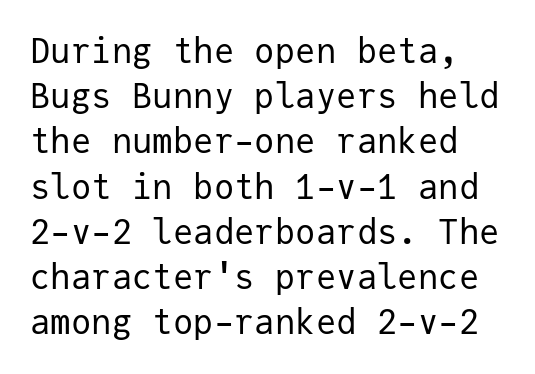
{"serif": "no", "italic": "no", "bold": "no", "weight": "regular", "width": "normal", "stroke_contrast": "low", "x_height": "medium", "monospaced": "yes", "underline": "no", "line_spacing": "normal", "line_spacing_ratio": 1.33, "letter_spacing": "normal", "letter_spacing_em": 0.0, "glyph_px": 34}
